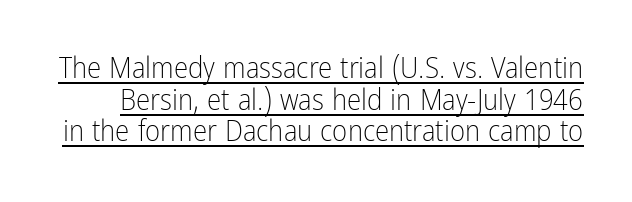
The designer dialed line spacing down below the default. The face used here is a sans, in the tradition of grotesques and geometrics. The font's upright variant was chosen for this text. The passage shown is not bold in any degree.
